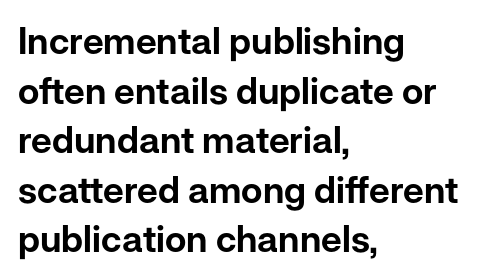
Q: Is the text italic (slanted)? A: No, it is upright.
Q: Is the typeface a serif or a sans-serif typeface? A: Sans-serif.
Q: Is the text underlined? A: No.
Q: How is the paragraph aligned? A: Left-aligned.
Q: Is the spacing between letters normal or unusually wide? A: Normal.
Q: Is the spacing between lines tight, normal or loose? A: Normal.
Q: Width (condensed, normal, or wide)? A: Normal.
Q: Stroke contrast? A: Low.
Q: x-height? A: Medium.
Q: Monospaced? A: No.
